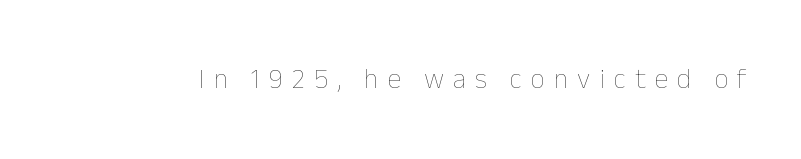
{"italic": "no", "bold": "no", "weight": "thin", "width": "normal", "stroke_contrast": "low", "x_height": "medium", "monospaced": "no", "underline": "no", "letter_spacing": "wide", "letter_spacing_em": 0.32, "glyph_px": 28}
